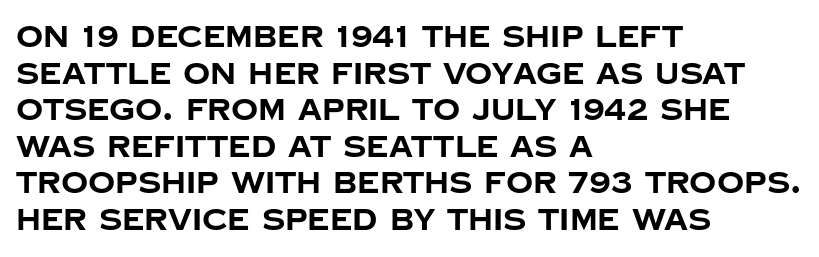
Q: Is the text bold? A: Yes.
Q: Is the text italic (slanted)? A: No, it is upright.
Q: Is the typeface a serif or a sans-serif typeface? A: Sans-serif.
Q: Is the text underlined? A: No.
Q: How is the paragraph aligned? A: Left-aligned.
Q: Is the spacing between letters normal or unusually wide? A: Normal.
Q: Width (condensed, normal, or wide)? A: Normal.
Q: Stroke contrast? A: Low.
Q: x-height? A: Large.
Q: Monospaced? A: No.
